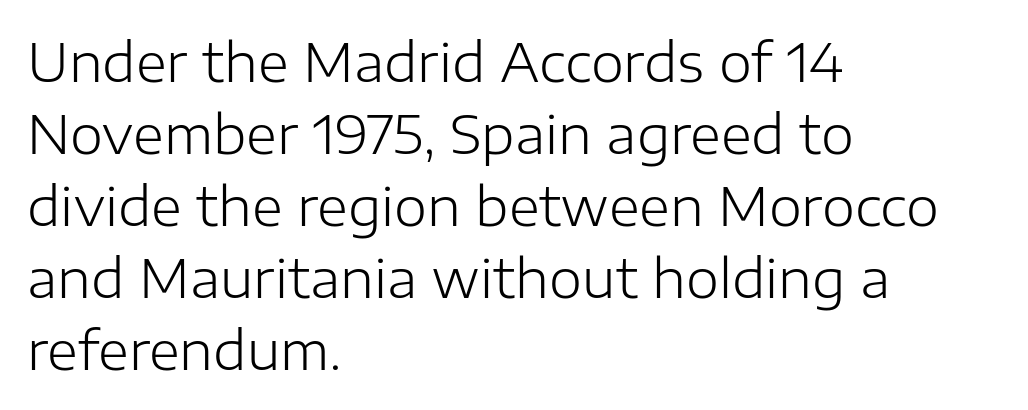
The image shows 53 px light sans-serif type, upright; set left-aligned, normal line spacing (1.36x), normal letter spacing, not underlined; low stroke contrast and a medium x-height.
